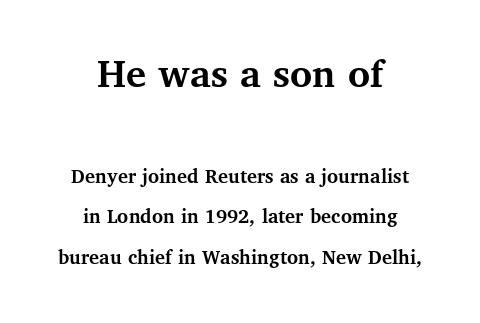
{"serif": "yes", "italic": "no", "bold": "yes", "weight": "semibold", "width": "normal", "stroke_contrast": "medium", "x_height": "medium", "monospaced": "no", "underline": "no", "align": "center", "line_spacing": "loose", "line_spacing_ratio": 1.93, "letter_spacing": "normal", "letter_spacing_em": 0.0, "larger_block": "first", "size_ratio": 2.0, "glyph_px": 42}
